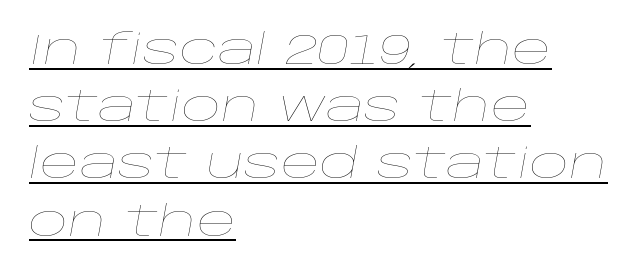
{"italic": "yes", "lean": "right", "slant_degrees": 10, "bold": "no", "weight": "thin", "width": "wide", "stroke_contrast": "low", "x_height": "large", "monospaced": "no", "underline": "yes", "align": "left", "line_spacing": "normal", "line_spacing_ratio": 1.33, "letter_spacing": "normal", "letter_spacing_em": 0.0, "glyph_px": 43}
